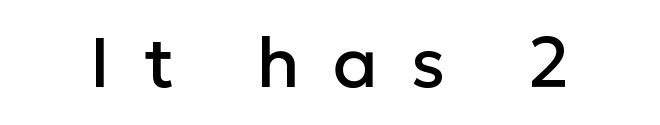
{"serif": "no", "italic": "no", "width": "normal", "stroke_contrast": "low", "x_height": "medium", "monospaced": "no", "underline": "no", "letter_spacing": "wide", "letter_spacing_em": 0.47, "glyph_px": 70}
